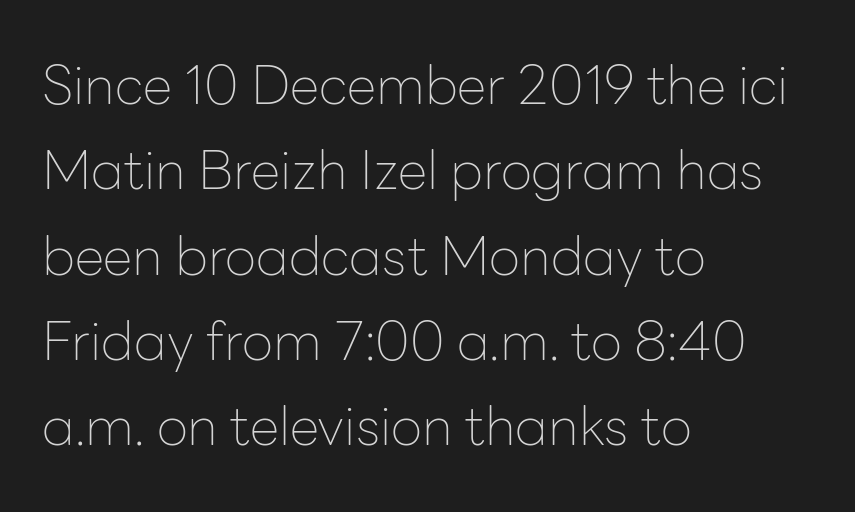
The image shows 54 px thin sans-serif type, upright; set left-aligned, normal line spacing (1.58x), normal letter spacing, not underlined; low stroke contrast and a medium x-height.
